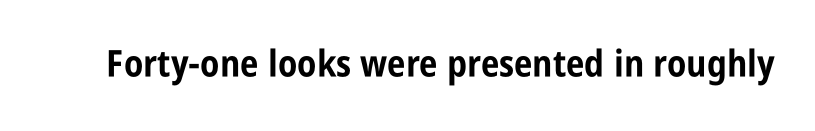
You could not count columns in this text — the font is proportionally spaced. The lettering stays uniformly vertical, giving the passage a roman look. Rule under the text: the space is simply empty. Students, note that the glyphs here touch the page at normal intervals. Stroke terminals: plain, sans-serif.
